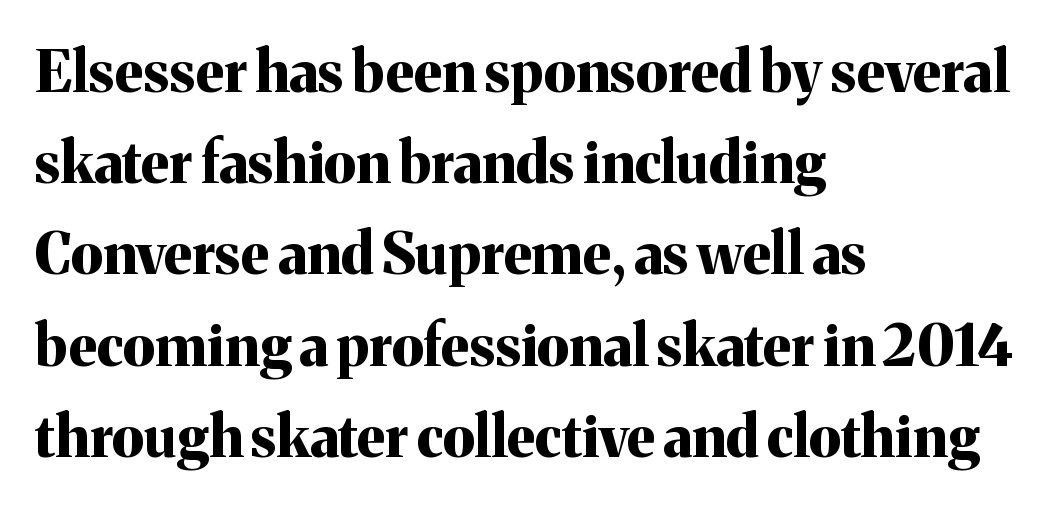
The image shows 57 px bold serif type, upright; set left-aligned, normal line spacing (1.6x), normal letter spacing, not underlined; medium stroke contrast and a medium x-height.
